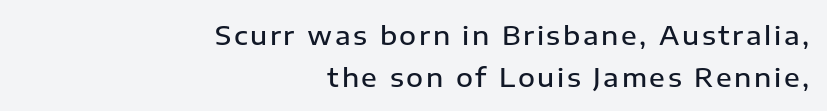
The image shows 26 px text type, upright; set right-aligned, normal line spacing (1.61x), not underlined.
